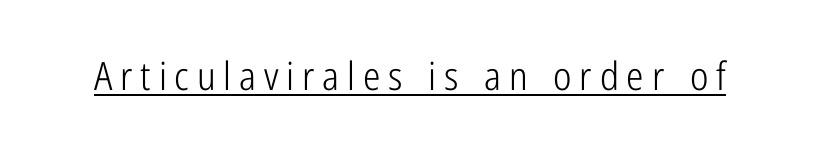
{"serif": "no", "italic": "no", "bold": "no", "weight": "light", "width": "condensed", "stroke_contrast": "low", "x_height": "medium", "monospaced": "no", "underline": "yes", "letter_spacing": "wide", "letter_spacing_em": 0.2, "glyph_px": 39}
